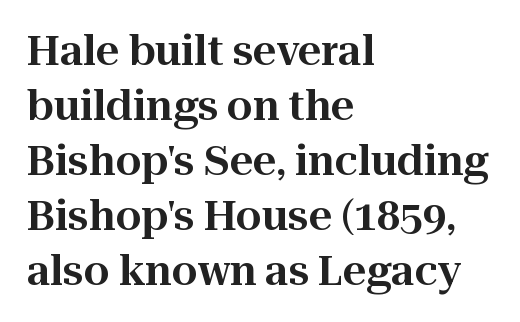
Beneath every word, the page is bare. These lines are composed in type with serifs. This rendering uses left alignment, leaving the right contour irregular. The typography opts for an upright posture over an oblique one.
